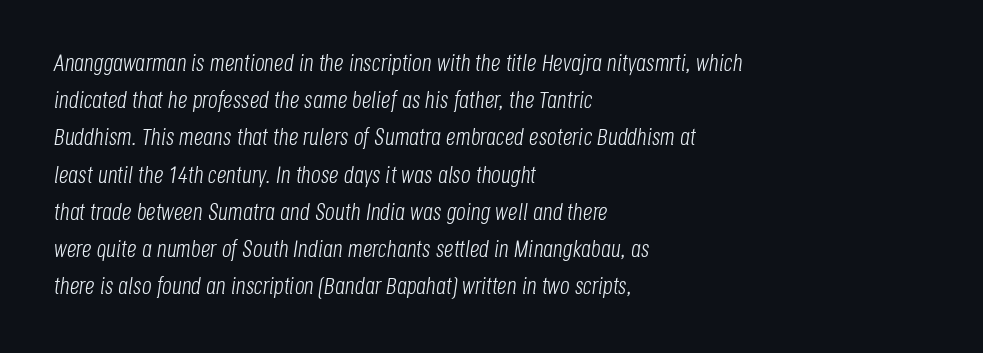
Q: Is the text bold? A: No.
Q: Is the text italic (slanted)? A: Yes, it leans right by about 8 degrees.
Q: Is the text underlined? A: No.
Q: How is the paragraph aligned? A: Left-aligned.
Q: Is the spacing between letters normal or unusually wide? A: Normal.
Q: Is the spacing between lines tight, normal or loose? A: Normal.
